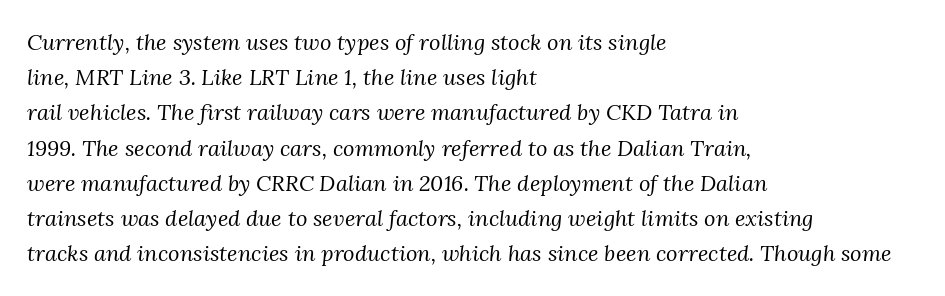
The weight tops out at a normal text grade. The face used here has a pronounced slope to its letters. Descender tails drop into unmarked territory. Line spacing here is normal.
